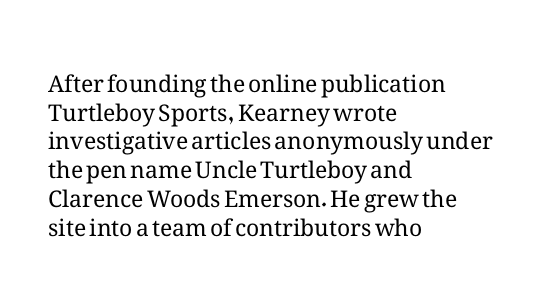
The lines sit at an ordinary, default distance from one another. The text block is weighted toward the left margin, trailing off unevenly rightward. Tracking value appears to be zero — textbook default spacing. Has an underline been added? It has not. Stroke mass is kept to a normal reading level or below.
